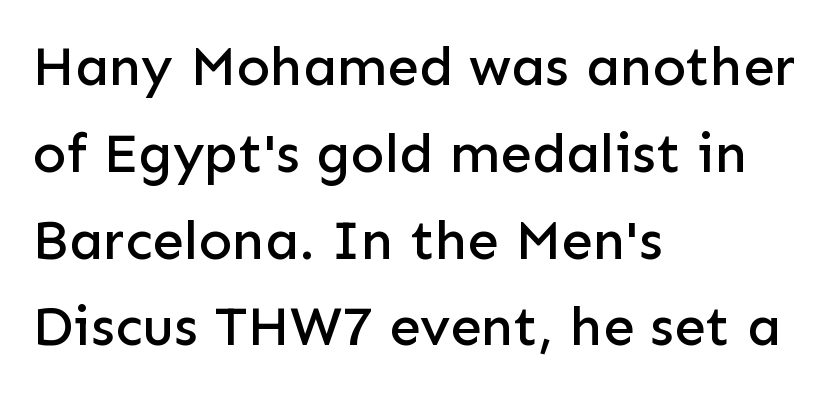
The image shows 56 px sans-serif type, upright; set left-aligned, normal line spacing (1.55x), normal letter spacing, not underlined; low stroke contrast and a medium x-height.
